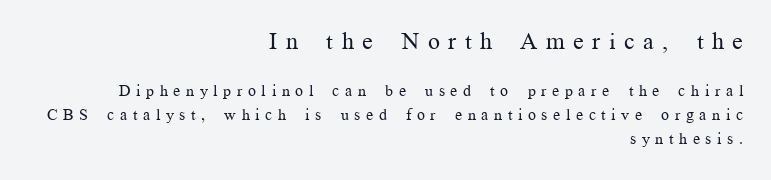
The rows are spaced the way most documents space them. This rendering widens character spacing well past its baseline value. Quick note: underline off. Italic? Not at all — the glyphs are vertical.
